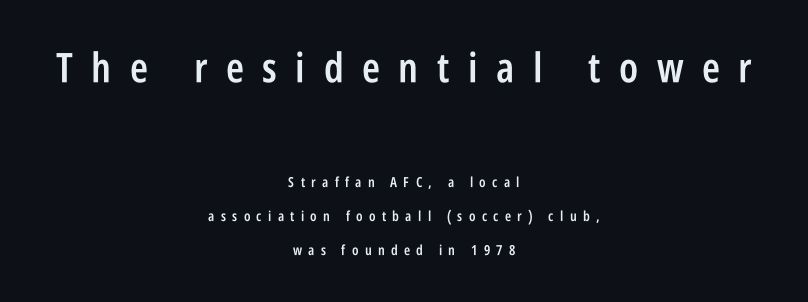
{"serif": "no", "italic": "no", "bold": "semi", "weight": "semibold", "width": "condensed", "stroke_contrast": "low", "x_height": "large", "monospaced": "no", "underline": "no", "align": "center", "line_spacing": "loose", "line_spacing_ratio": 2.42, "letter_spacing": "wide", "letter_spacing_em": 0.45, "larger_block": "first", "size_ratio": 2.93, "glyph_px": 41}
